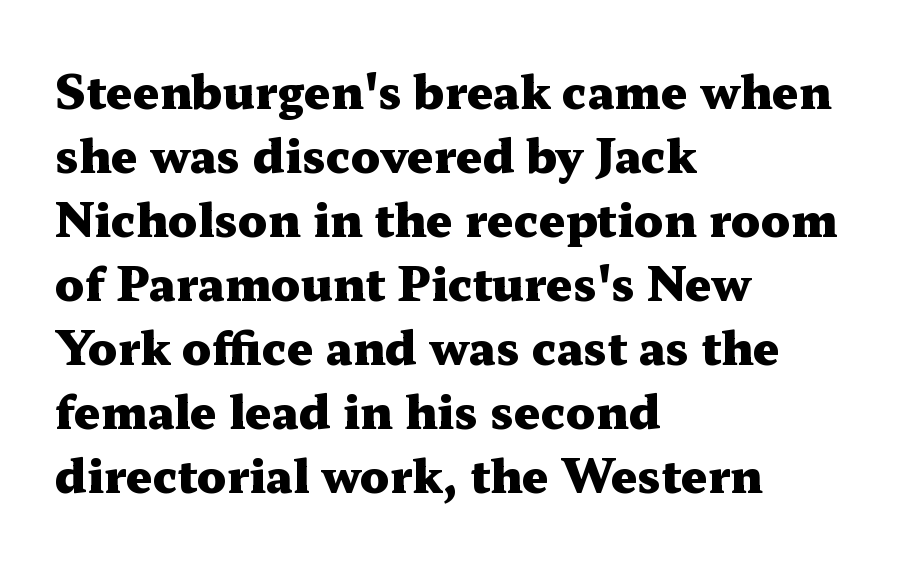
The image shows 46 px heavy, wide serif type, upright; set left-aligned, normal line spacing (1.39x), normal letter spacing, not underlined; medium stroke contrast and a medium x-height.
